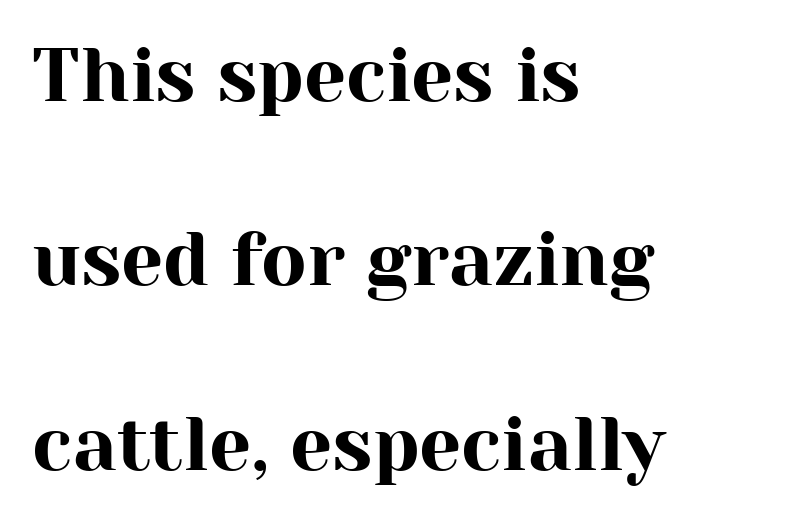
I'd call this a serif setting — the letters wear small feet. Think of a printed novel: that variable character pitch is what you see here. Check the space under the baseline: it is left empty. Baseline-to-baseline distance is far greater than the letter height.
